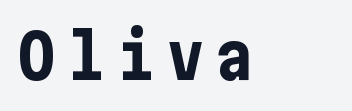
The passage shown is typeset with a sans-serif family. Each word looks stretched out because of the extra space between its letters. Lines of text with bare space underneath. Strong, thick strokes mark this as bold type.
